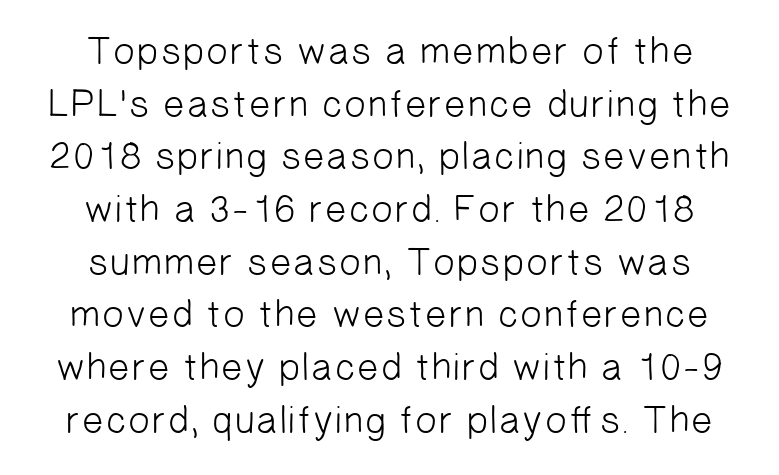
The image shows 39 px light sans-serif type; set normal line spacing (1.35x), normal letter spacing, not underlined; low stroke contrast and a medium x-height.
